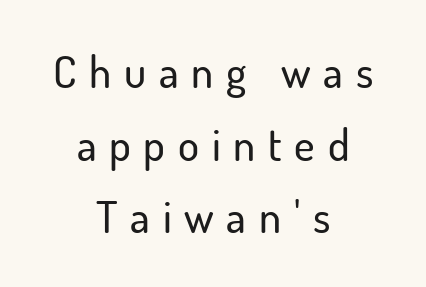
The image shows 44 px sans-serif type, upright; set centered, normal line spacing (1.65x), unusually wide letter spacing (+0.29 em), not underlined; low stroke contrast and a small x-height.
